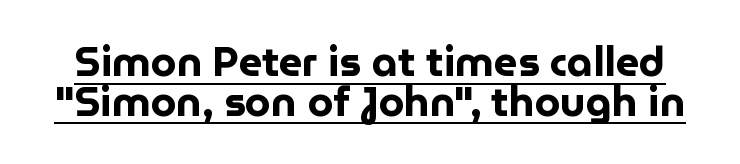
{"serif": "no", "italic": "no", "bold": "yes", "weight": "bold", "width": "normal", "stroke_contrast": "low", "x_height": "medium", "monospaced": "no", "underline": "yes", "line_spacing": "tight", "line_spacing_ratio": 0.97, "letter_spacing": "normal", "letter_spacing_em": 0.0, "glyph_px": 41}
